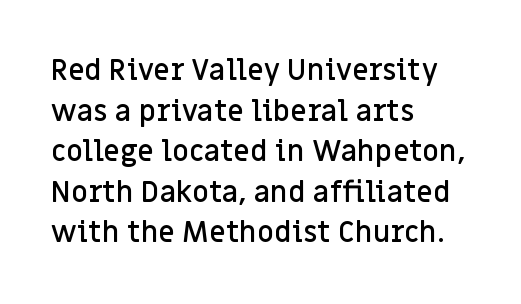
{"serif": "no", "italic": "no", "bold": "semi", "weight": "semibold", "width": "normal", "stroke_contrast": "low", "x_height": "large", "monospaced": "no", "underline": "no", "align": "left", "line_spacing": "normal", "line_spacing_ratio": 1.4, "letter_spacing": "normal", "letter_spacing_em": 0.0, "glyph_px": 29}
